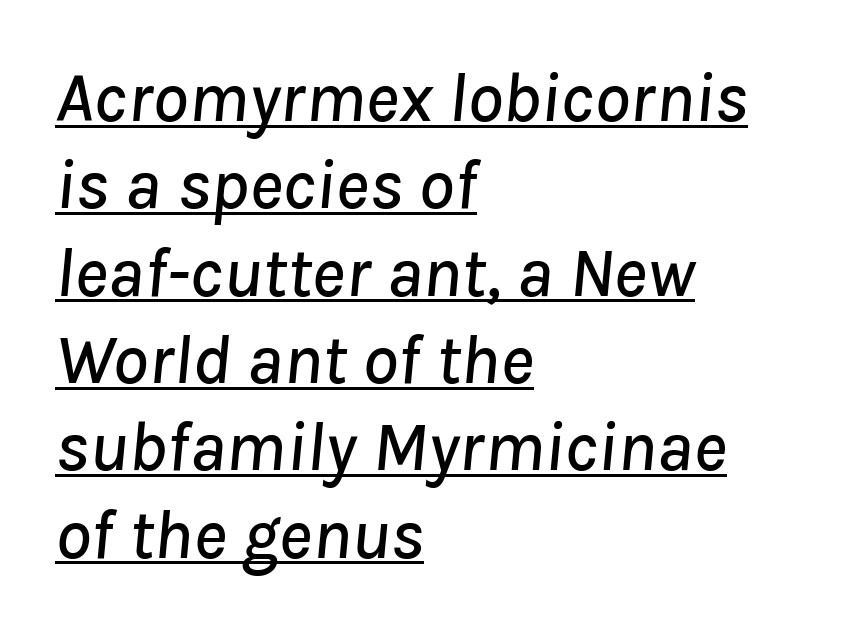
The image shows 71 px text type, italic (leaning right); set left-aligned, line spacing 1.23x, normal letter spacing, underlined; low stroke contrast and a medium x-height.
